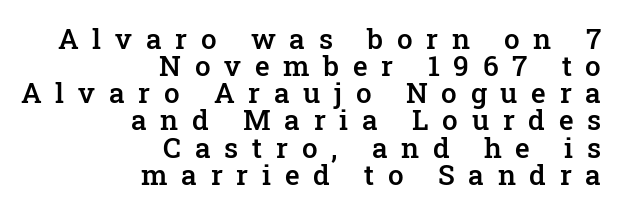
Q: Is the text bold? A: Semi-bold.
Q: Is the text italic (slanted)? A: No, it is upright.
Q: Is the typeface a serif or a sans-serif typeface? A: Serif.
Q: Is the text underlined? A: No.
Q: How is the paragraph aligned? A: Right-aligned.
Q: Is the spacing between letters normal or unusually wide? A: Unusually wide.
Q: Is the spacing between lines tight, normal or loose? A: Tight.
Q: Width (condensed, normal, or wide)? A: Normal.
Q: Stroke contrast? A: Low.
Q: x-height? A: Medium.
Q: Monospaced? A: No.
